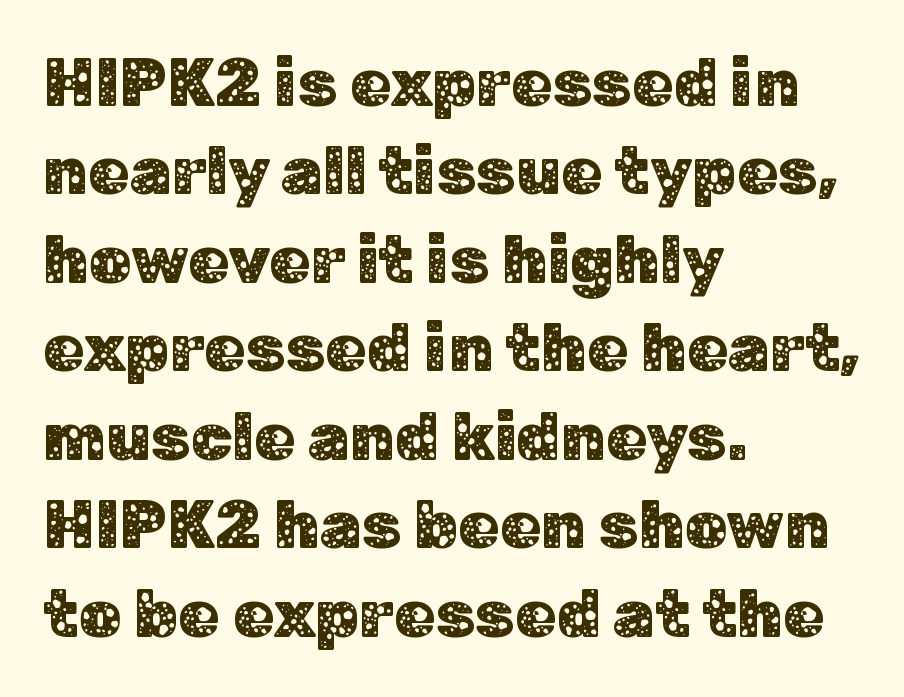
Q: Is the text italic (slanted)? A: No, it is upright.
Q: Is the typeface a serif or a sans-serif typeface? A: Sans-serif.
Q: Is the text underlined? A: No.
Q: How is the paragraph aligned? A: Left-aligned.
Q: Is the spacing between letters normal or unusually wide? A: Normal.
Q: Is the spacing between lines tight, normal or loose? A: Normal.
Q: Width (condensed, normal, or wide)? A: Normal.
Q: Stroke contrast? A: Low.
Q: x-height? A: Medium.
Q: Monospaced? A: No.
